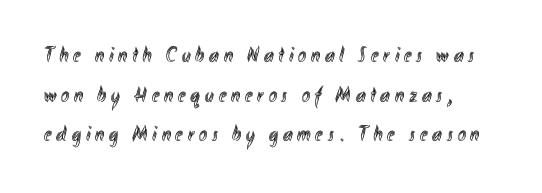
Q: Is the text italic (slanted)? A: Yes.
Q: Is the text underlined? A: No.
Q: How is the paragraph aligned? A: Left-aligned.
Q: Is the spacing between letters normal or unusually wide? A: Unusually wide.
